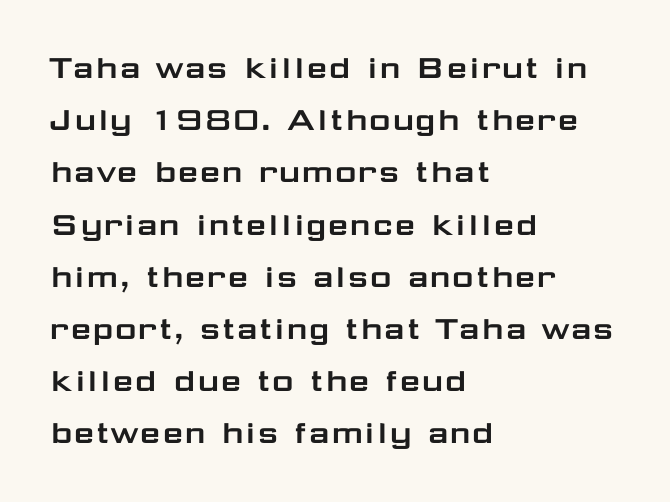
{"serif": "no", "italic": "no", "width": "wide", "stroke_contrast": "low", "x_height": "medium", "monospaced": "no", "underline": "no", "align": "left", "line_spacing": "normal", "line_spacing_ratio": 1.41, "letter_spacing": "normal", "letter_spacing_em": 0.0, "glyph_px": 37}
